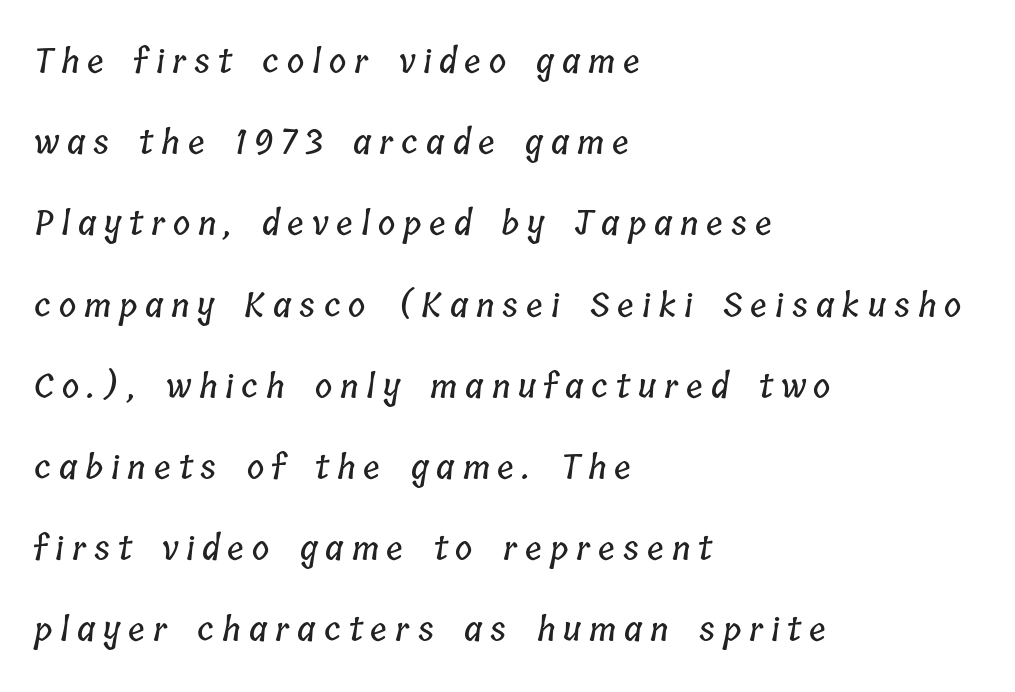
Q: Is the text underlined? A: No.
Q: How is the paragraph aligned? A: Left-aligned.
Q: Is the spacing between letters normal or unusually wide? A: Unusually wide.
Q: Is the spacing between lines tight, normal or loose? A: Loose.
Q: Width (condensed, normal, or wide)? A: Condensed.
Q: Stroke contrast? A: Low.
Q: x-height? A: Medium.
Q: Monospaced? A: No.
